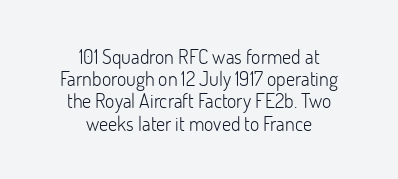
The image shows 20 px text type, upright; set centered, tight line spacing (1.11x), normal letter spacing, not underlined.
